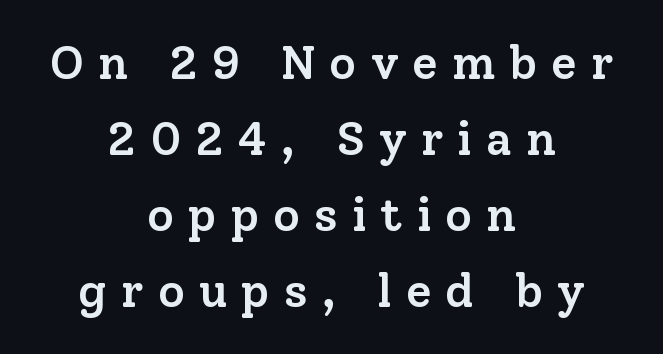
Q: Is the text bold? A: Semi-bold.
Q: Is the text italic (slanted)? A: No, it is upright.
Q: Is the typeface a serif or a sans-serif typeface? A: Serif.
Q: Is the text underlined? A: No.
Q: How is the paragraph aligned? A: Centered.
Q: Is the spacing between letters normal or unusually wide? A: Unusually wide.
Q: Is the spacing between lines tight, normal or loose? A: Normal.
Q: Width (condensed, normal, or wide)? A: Normal.
Q: Stroke contrast? A: Low.
Q: x-height? A: Medium.
Q: Monospaced? A: No.
